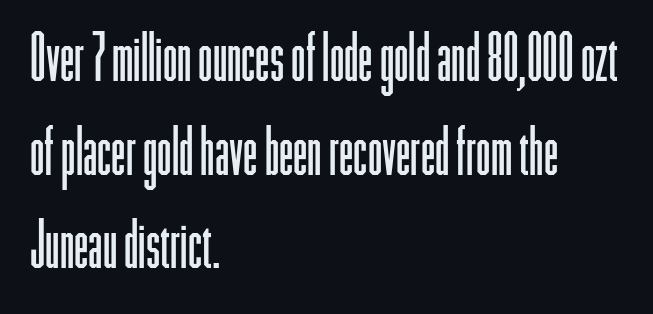
{"serif": "no", "italic": "no", "bold": "no", "weight": "light", "width": "condensed", "stroke_contrast": "low", "x_height": "medium", "monospaced": "no", "underline": "no", "align": "left", "line_spacing": "normal", "line_spacing_ratio": 1.44, "letter_spacing": "normal", "letter_spacing_em": 0.0, "glyph_px": 65}
